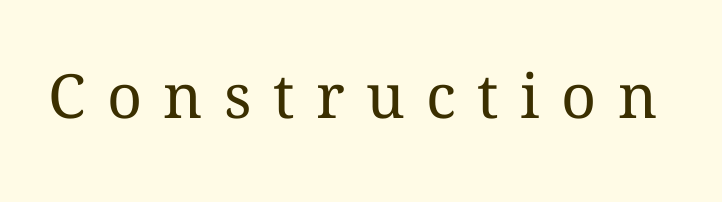
Words appear elongated and porous because spacing is wide. Here the designer chose a conventional face with non-uniform glyph widths. Descender tails drop into unmarked territory. Quick note: not italic, upright. Unbolded letterforms with no extra heft.
